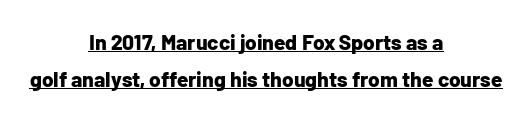
Q: Is the text bold? A: Yes.
Q: Is the text italic (slanted)? A: No, it is upright.
Q: Is the text underlined? A: Yes.
Q: How is the paragraph aligned? A: Centered.
Q: Is the spacing between letters normal or unusually wide? A: Normal.
